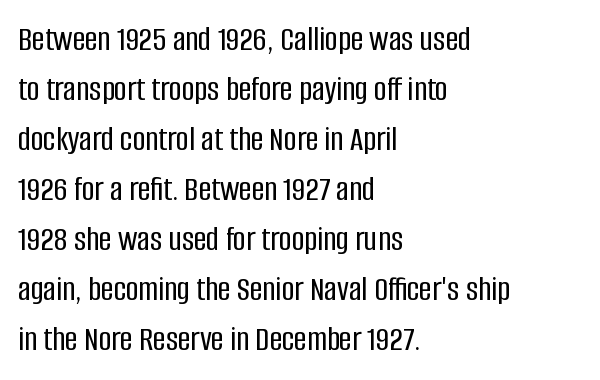
{"serif": "no", "italic": "no", "width": "condensed", "stroke_contrast": "low", "x_height": "large", "monospaced": "no", "underline": "no", "align": "left", "line_spacing": "normal", "line_spacing_ratio": 1.43, "letter_spacing": "normal", "letter_spacing_em": 0.0, "glyph_px": 35}
